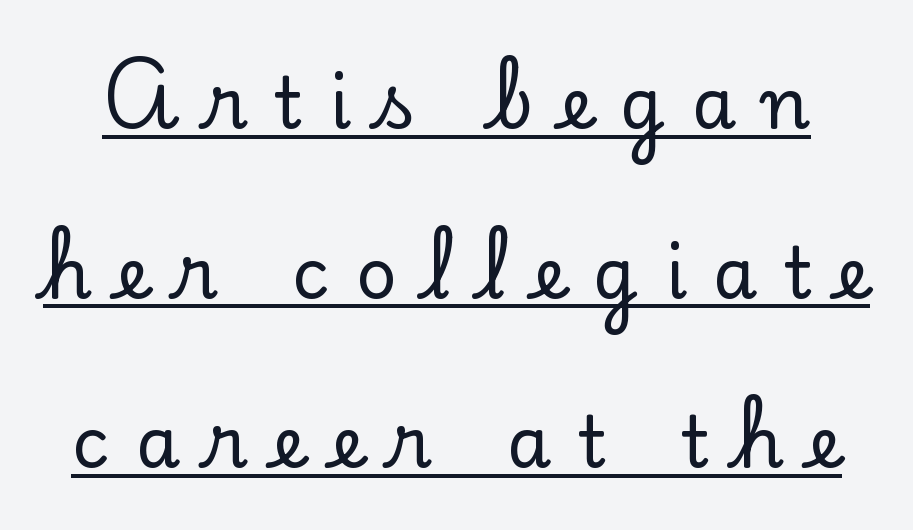
Quick note: interline space is abundant. Each letter keeps its own natural width here, so spacing adapts to shape. Unlike a clean sans, this face finishes its strokes with serifs. Tracking value appears strongly positive — letters spread wide.
